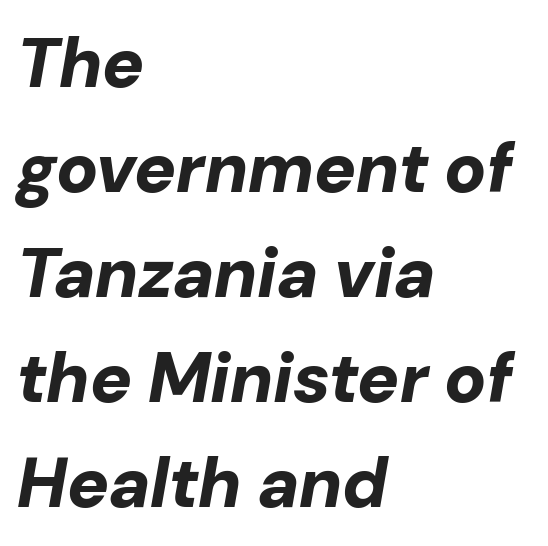
The image shows 70 px bold type, italic (leaning right); set left-aligned, normal line spacing (1.5x), normal letter spacing, not underlined; low stroke contrast and a medium x-height.
